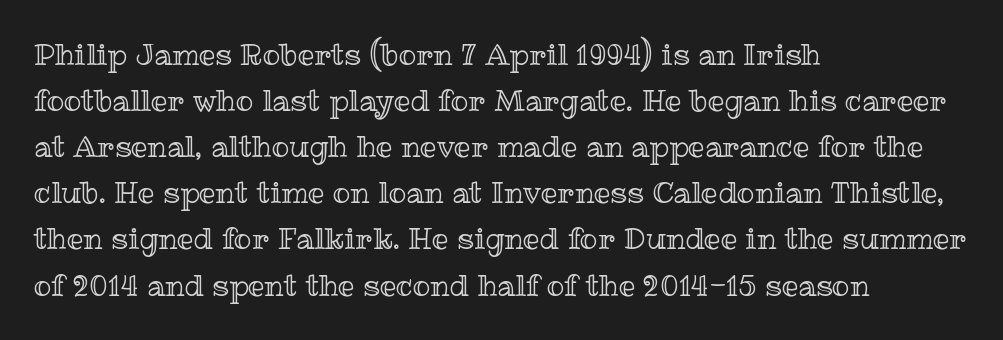
The paragraph has a hard left edge and a soft right edge. Is there much room between lines? A standard amount, neither cramped nor airy. Glyph-to-glyph distance matches everyday printed text. Quick note: not italic, upright. The letters advance in unequal steps, a hallmark of proportional type. Glance below the letters and you will spot only blank space.
